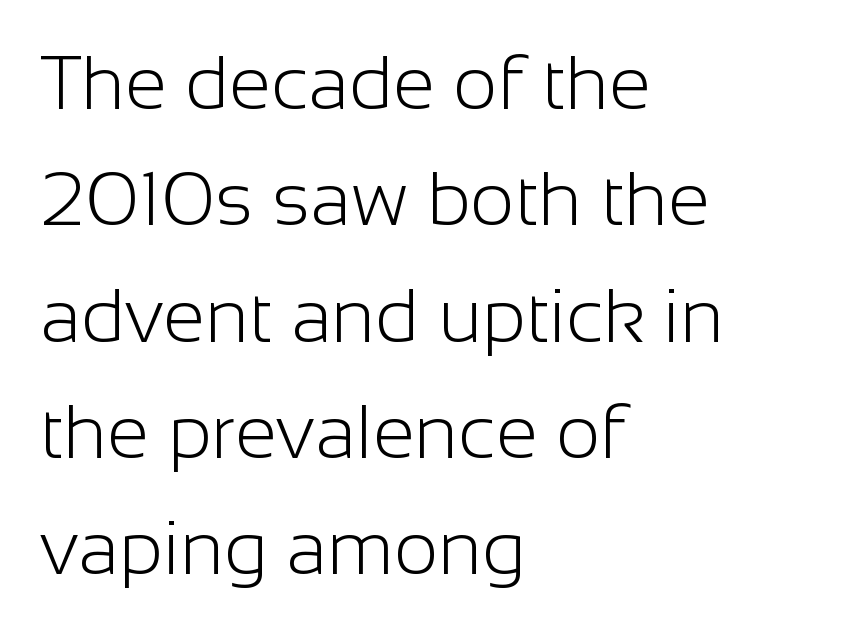
The image shows 76 px light sans-serif type, upright; set left-aligned, normal line spacing (1.53x), normal letter spacing, not underlined; low stroke contrast and a medium x-height.
